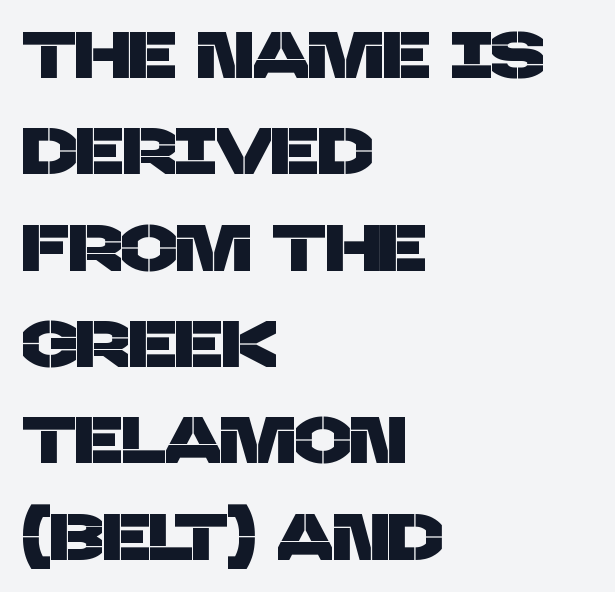
The image shows 66 px sans-serif type; set left-aligned, normal line spacing (1.46x), normal letter spacing, not underlined; low stroke contrast and a large x-height.
